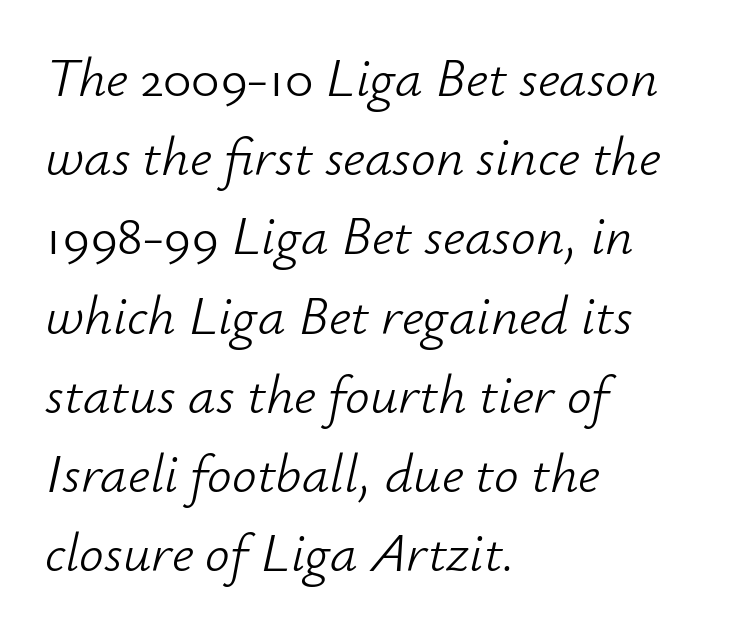
{"italic": "yes", "lean": "right", "slant_degrees": 12, "bold": "no", "weight": "light", "width": "normal", "stroke_contrast": "low", "x_height": "small", "monospaced": "no", "underline": "no", "align": "left", "line_spacing": "normal", "line_spacing_ratio": 1.44, "letter_spacing": "normal", "letter_spacing_em": 0.0, "glyph_px": 55}
